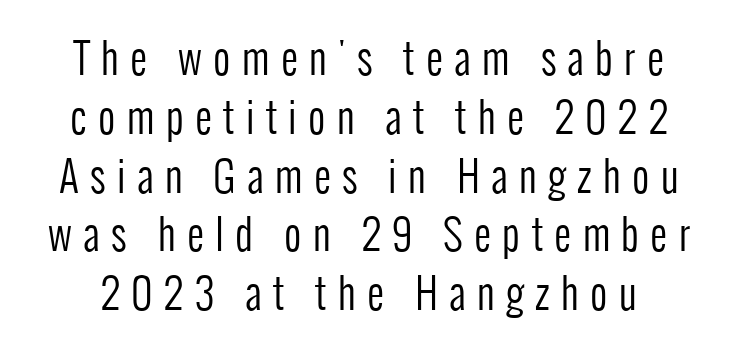
Is there any slant? The stems are plumb. The rendering inserts visible extra space after every character. This sample has the flowing, uneven cadence of proportional lettering. This is not heavy type; no bold has been used.
